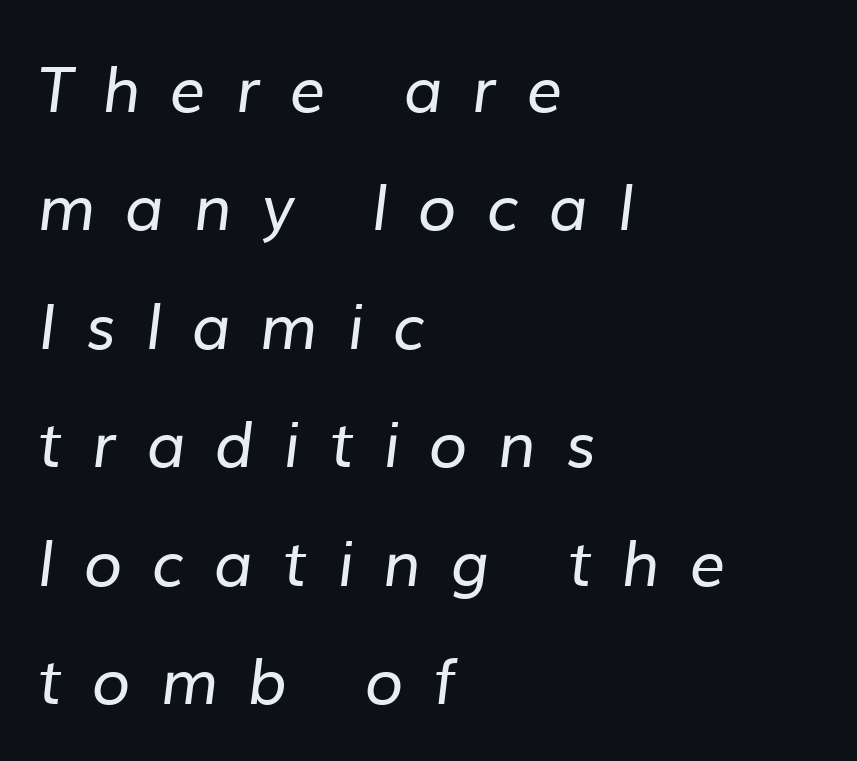
The image shows 63 px regular-weight sans-serif type; set left-aligned, line spacing 1.88x, unusually wide letter spacing (+0.47 em), not underlined; low stroke contrast and a medium x-height.
